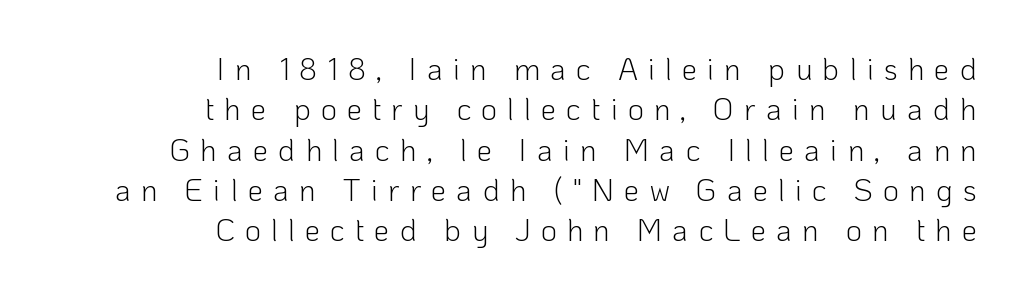
{"serif": "no", "italic": "no", "bold": "no", "weight": "light", "width": "normal", "stroke_contrast": "low", "x_height": "medium", "monospaced": "no", "underline": "no", "align": "right", "line_spacing": "normal", "line_spacing_ratio": 1.3, "letter_spacing": "wide", "letter_spacing_em": 0.32, "glyph_px": 31}
